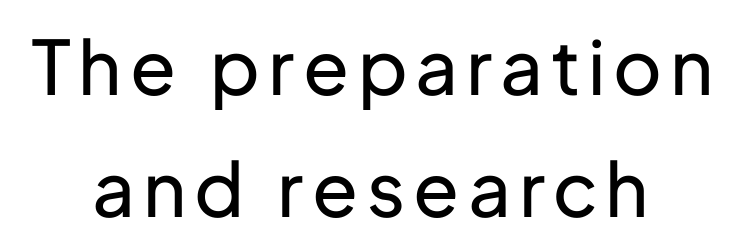
These lines are centered, leaving both edges ragged. The passage shown is not bold in any degree. These lines were composed using upright roman letters. The designer left line spacing at the default. Varying glyph widths throughout — classic text-font behaviour.
